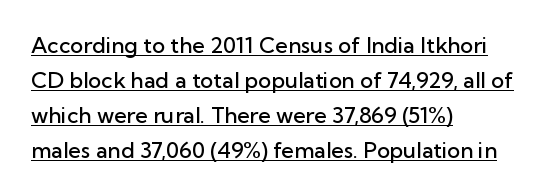
{"italic": "no", "bold": "semi", "underline": "yes", "align": "left", "line_spacing": "normal", "line_spacing_ratio": 1.59, "letter_spacing": "normal", "letter_spacing_em": 0.0, "glyph_px": 22}
